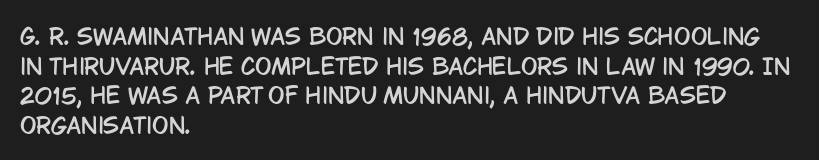
Q: Is the text italic (slanted)? A: No, it is upright.
Q: Is the text underlined? A: No.
Q: How is the paragraph aligned? A: Left-aligned.
Q: Is the spacing between letters normal or unusually wide? A: Normal.
Q: Is the spacing between lines tight, normal or loose? A: Normal.
